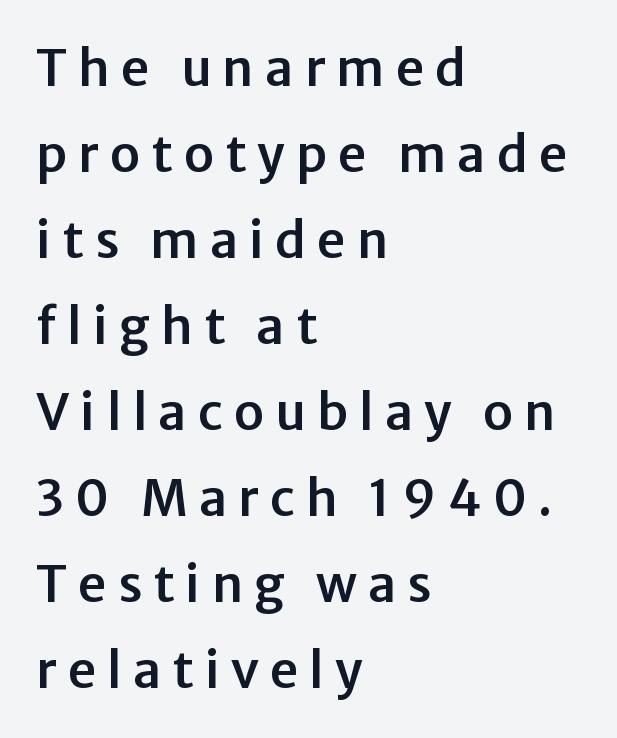
The image shows 50 px sans-serif type, upright; set left-aligned, line spacing 1.72x, unusually wide letter spacing (+0.22 em), not underlined; low stroke contrast and a medium x-height.
